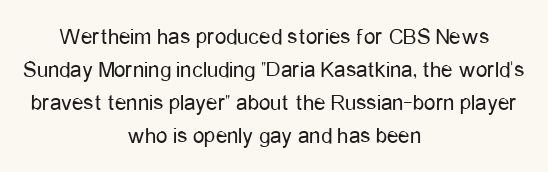
Q: Is the text bold? A: No.
Q: Is the text italic (slanted)? A: No, it is upright.
Q: Is the text underlined? A: No.
Q: How is the paragraph aligned? A: Centered.
Q: Is the spacing between letters normal or unusually wide? A: Normal.
Q: Is the spacing between lines tight, normal or loose? A: Normal.
